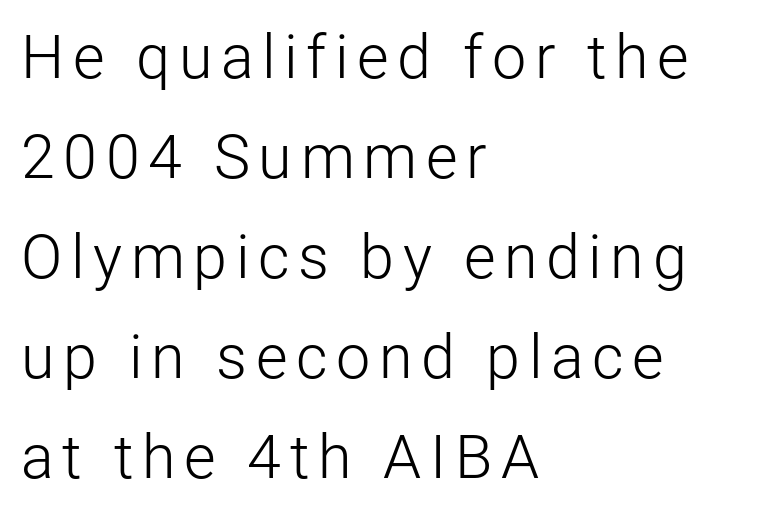
Compared with a centered layout, this one pins lines to the left instead. Proportional: the letters do not fall into vertical columns. Compared with typical paragraphs, the rows here are spaced about the same. Posture: straight, roman, zero tilt.
